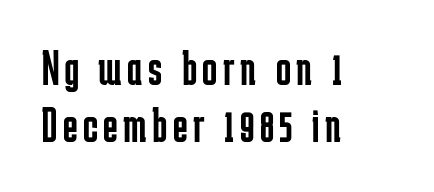
Q: Is the text bold? A: No.
Q: Is the text italic (slanted)? A: No, it is upright.
Q: Is the typeface a serif or a sans-serif typeface? A: Sans-serif.
Q: Is the text underlined? A: No.
Q: How is the paragraph aligned? A: Left-aligned.
Q: Is the spacing between lines tight, normal or loose? A: Tight.
Q: Width (condensed, normal, or wide)? A: Condensed.
Q: Stroke contrast? A: Low.
Q: x-height? A: Medium.
Q: Monospaced? A: No.
